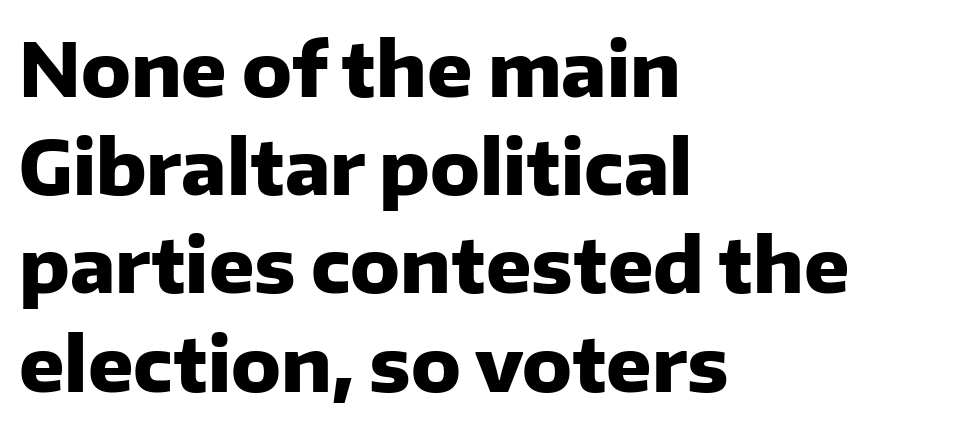
{"serif": "no", "italic": "no", "bold": "yes", "weight": "heavy", "width": "normal", "stroke_contrast": "low", "x_height": "medium", "monospaced": "no", "underline": "no", "align": "left", "line_spacing": "normal", "line_spacing_ratio": 1.31, "letter_spacing": "normal", "letter_spacing_em": 0.0, "glyph_px": 75}
